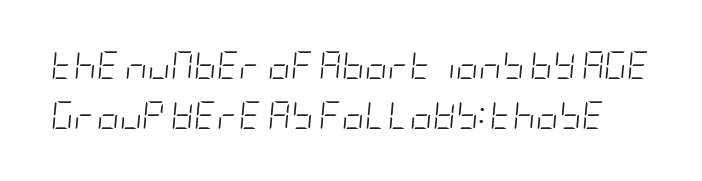
Q: Is the text bold? A: No.
Q: Is the text italic (slanted)? A: Yes, it leans right by about 5 degrees.
Q: Is the text underlined? A: No.
Q: Is the spacing between letters normal or unusually wide? A: Normal.
Q: Width (condensed, normal, or wide)? A: Condensed.
Q: Stroke contrast? A: Low.
Q: x-height? A: Large.
